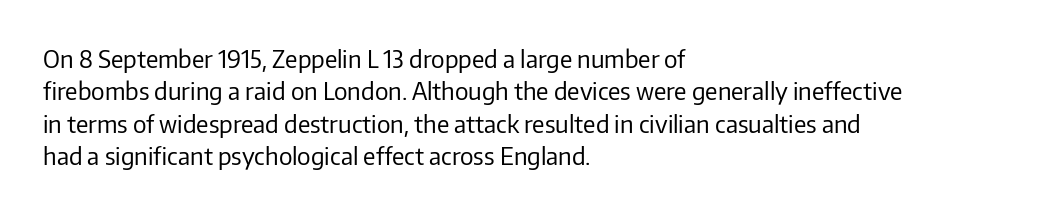
The image shows 24 px text type, upright; set left-aligned, normal line spacing (1.35x), normal letter spacing, not underlined.
